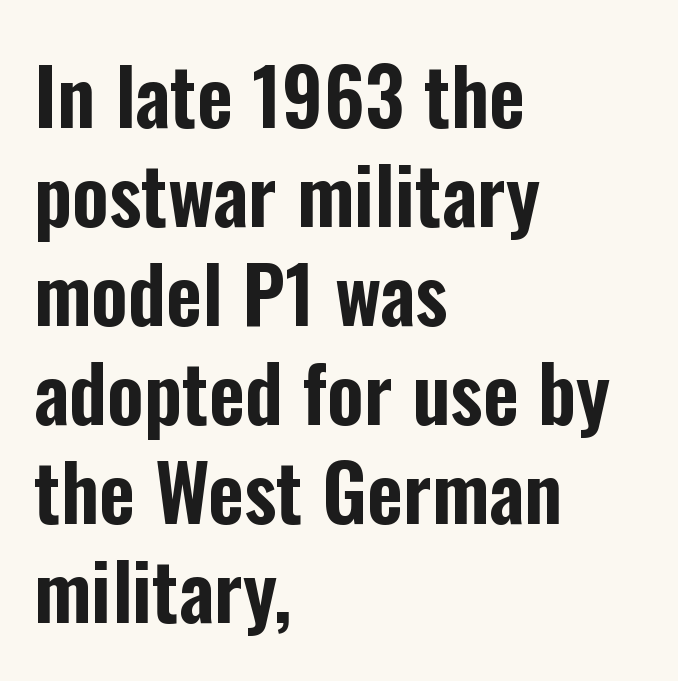
Q: Is the text italic (slanted)? A: No, it is upright.
Q: Is the typeface a serif or a sans-serif typeface? A: Sans-serif.
Q: Is the text underlined? A: No.
Q: How is the paragraph aligned? A: Left-aligned.
Q: Is the spacing between letters normal or unusually wide? A: Normal.
Q: Is the spacing between lines tight, normal or loose? A: Normal.
Q: Width (condensed, normal, or wide)? A: Condensed.
Q: Stroke contrast? A: Low.
Q: x-height? A: Medium.
Q: Monospaced? A: No.
